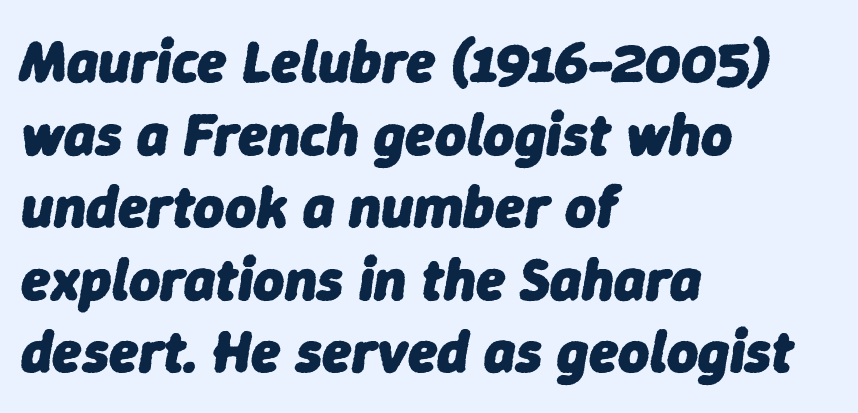
Q: Is the text bold? A: Yes.
Q: Is the text italic (slanted)? A: Yes, it leans right by about 9 degrees.
Q: Is the text underlined? A: No.
Q: How is the paragraph aligned? A: Left-aligned.
Q: Is the spacing between letters normal or unusually wide? A: Normal.
Q: Width (condensed, normal, or wide)? A: Normal.
Q: Stroke contrast? A: Low.
Q: x-height? A: Medium.
Q: Monospaced? A: No.
